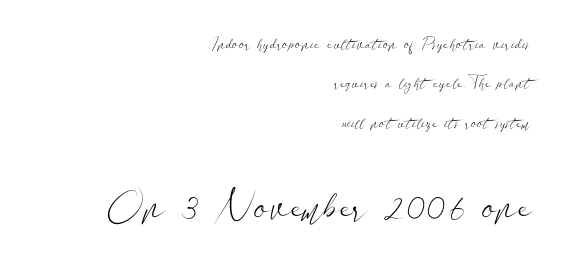
Q: Is the text bold? A: No.
Q: Is the text italic (slanted)? A: Yes.
Q: Is the typeface a serif or a sans-serif typeface? A: Sans-serif.
Q: Is the text underlined? A: No.
Q: How is the paragraph aligned? A: Right-aligned.
Q: Is the spacing between letters normal or unusually wide? A: Normal.
Q: Is the spacing between lines tight, normal or loose? A: Loose.
Q: Which block of text is set in a larger size, the first (top) or the second (bottom)? A: The second (bottom) one.
Q: Width (condensed, normal, or wide)? A: Wide.
Q: Stroke contrast? A: Low.
Q: x-height? A: Small.
Q: Monospaced? A: No.
